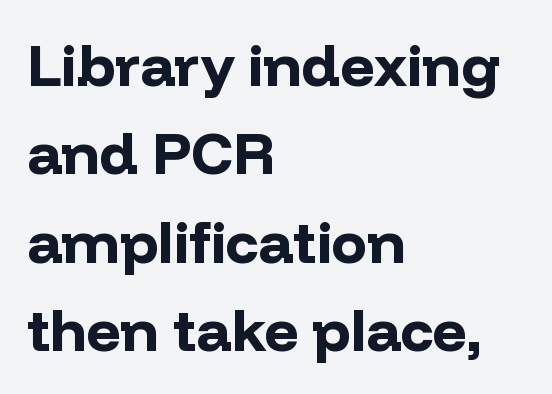
{"serif": "no", "italic": "no", "bold": "yes", "weight": "bold", "width": "normal", "stroke_contrast": "low", "x_height": "medium", "monospaced": "no", "underline": "no", "align": "left", "line_spacing": "normal", "line_spacing_ratio": 1.5, "letter_spacing": "normal", "letter_spacing_em": 0.0, "glyph_px": 59}
